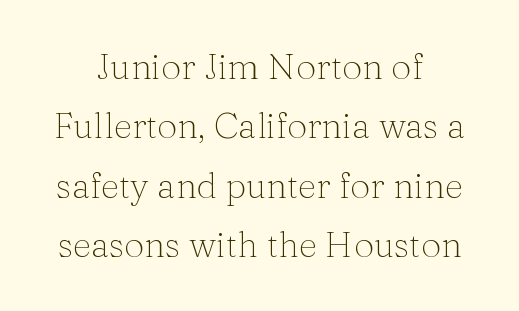
The image shows 36 px thin serif type, upright; set centered, normal line spacing (1.65x), normal letter spacing, not underlined; medium stroke contrast and a medium x-height.
